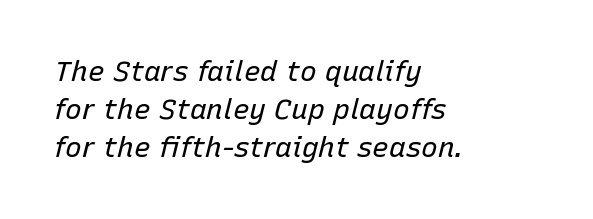
{"italic": "yes", "lean": "right", "slant_degrees": 15, "bold": "no", "weight": "regular", "width": "normal", "stroke_contrast": "low", "x_height": "medium", "monospaced": "no", "underline": "no", "align": "left", "line_spacing": "normal", "line_spacing_ratio": 1.36, "letter_spacing": "normal", "letter_spacing_em": 0.0, "glyph_px": 28}
